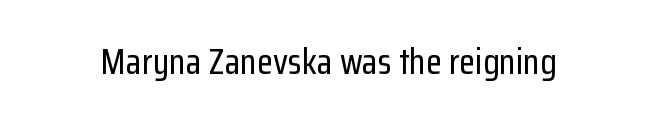
The image shows 37 px condensed sans-serif type, upright; set normal letter spacing, not underlined; low stroke contrast and a medium x-height.
